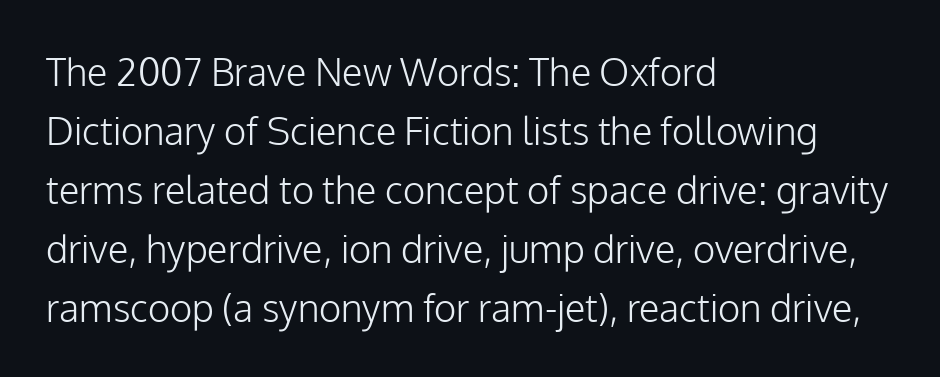
If you drew a ruler down the left edge, every line would touch it. The letters advance in unequal steps, a hallmark of proportional type. Observe the ordinary spacing: letters are neighbours, not strangers. In terms of posture, this sample is upright. Quick note: underline off.
